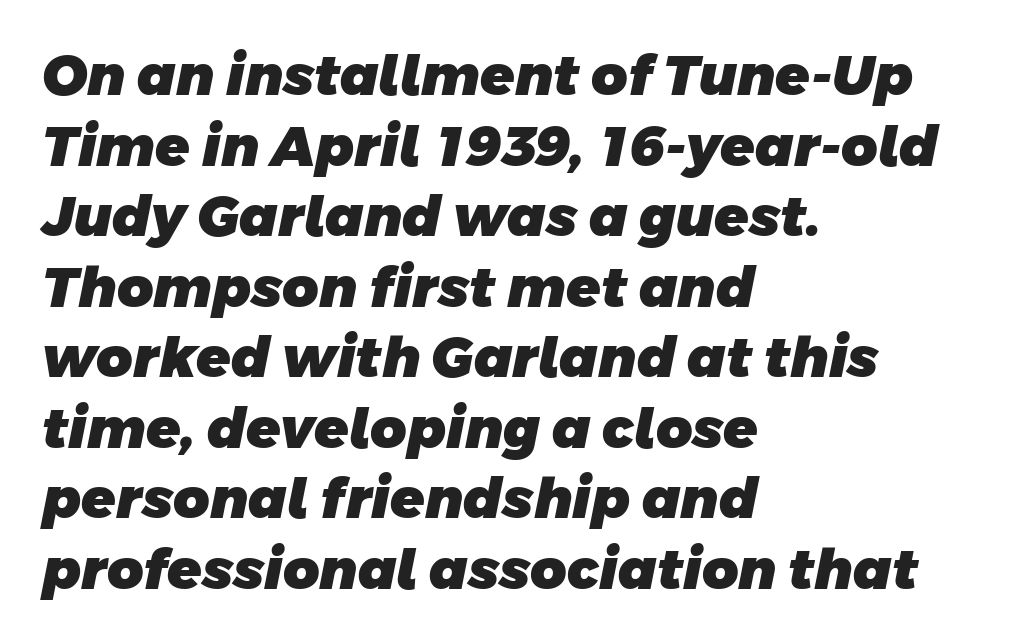
Q: Is the text bold? A: Yes.
Q: Is the typeface a serif or a sans-serif typeface? A: Sans-serif.
Q: Is the text underlined? A: No.
Q: How is the paragraph aligned? A: Left-aligned.
Q: Is the spacing between letters normal or unusually wide? A: Normal.
Q: Is the spacing between lines tight, normal or loose? A: Normal.
Q: Width (condensed, normal, or wide)? A: Normal.
Q: Stroke contrast? A: Low.
Q: x-height? A: Large.
Q: Monospaced? A: No.
